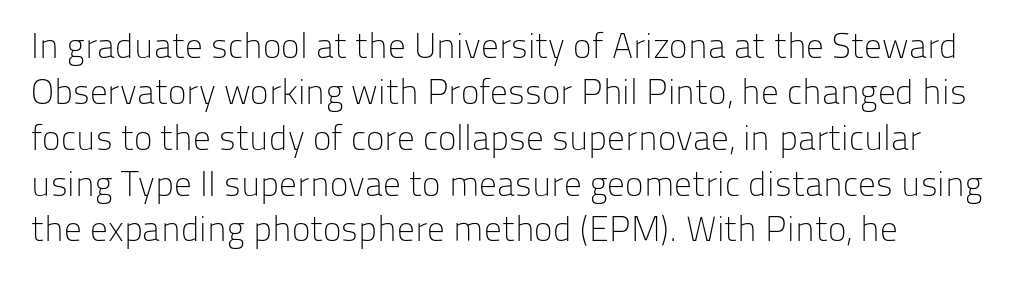
The space directly below the letters is spotless. Look at the tracking — it's just the regular setting, nothing added. Posture: straight, roman, zero tilt. The passage shown is typed in a proportional face where columns would drift. The vertical gap from one line to the next is medium.
